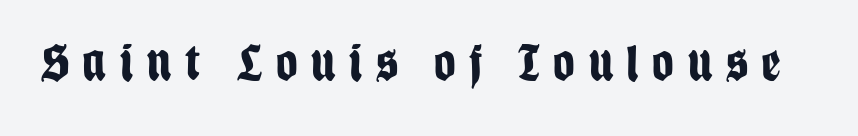
{"serif": "no", "italic": "no", "bold": "yes", "weight": "bold", "width": "condensed", "stroke_contrast": "low", "x_height": "large", "monospaced": "no", "underline": "no", "letter_spacing": "wide", "letter_spacing_em": 0.26, "glyph_px": 53}
